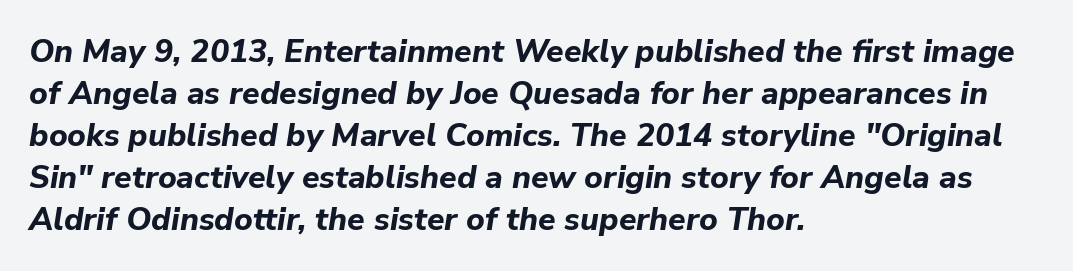
{"italic": "yes", "lean": "right", "slant_degrees": 9, "bold": "yes", "weight": "bold", "width": "normal", "stroke_contrast": "low", "x_height": "medium", "monospaced": "no", "underline": "no", "align": "left", "line_spacing": "normal", "line_spacing_ratio": 1.31, "letter_spacing": "normal", "letter_spacing_em": 0.0, "glyph_px": 32}
